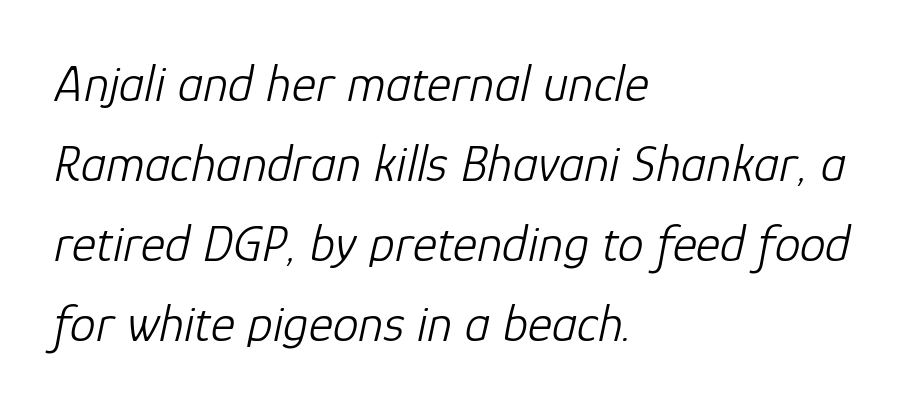
{"italic": "yes", "lean": "right", "slant_degrees": 12, "bold": "no", "weight": "light", "width": "normal", "stroke_contrast": "low", "x_height": "medium", "monospaced": "no", "underline": "no", "align": "left", "line_spacing": "normal", "line_spacing_ratio": 1.54, "letter_spacing": "normal", "letter_spacing_em": 0.0, "glyph_px": 52}
